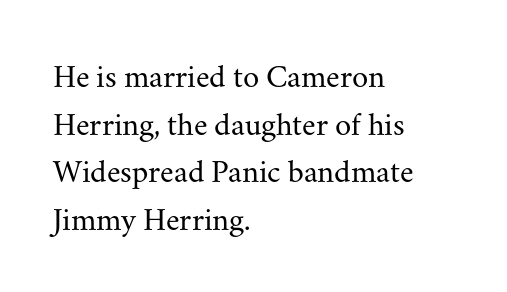
Q: Is the text bold? A: No.
Q: Is the text italic (slanted)? A: No, it is upright.
Q: Is the typeface a serif or a sans-serif typeface? A: Serif.
Q: Is the text underlined? A: No.
Q: How is the paragraph aligned? A: Left-aligned.
Q: Is the spacing between letters normal or unusually wide? A: Normal.
Q: Is the spacing between lines tight, normal or loose? A: Normal.
Q: Width (condensed, normal, or wide)? A: Normal.
Q: Stroke contrast? A: Medium.
Q: x-height? A: Small.
Q: Monospaced? A: No.
